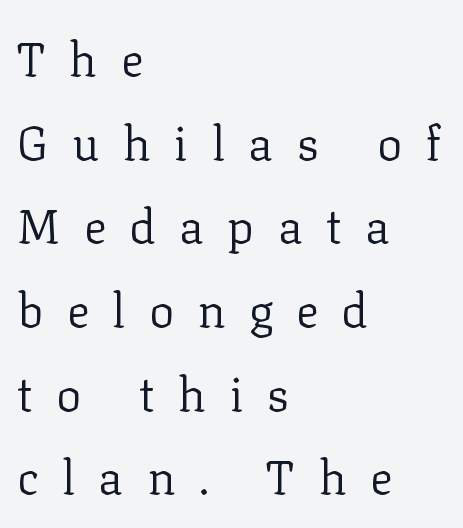
Q: Is the text bold? A: No.
Q: Is the text italic (slanted)? A: No, it is upright.
Q: Is the typeface a serif or a sans-serif typeface? A: Serif.
Q: Is the text underlined? A: No.
Q: How is the paragraph aligned? A: Left-aligned.
Q: Is the spacing between letters normal or unusually wide? A: Unusually wide.
Q: Width (condensed, normal, or wide)? A: Normal.
Q: Stroke contrast? A: Low.
Q: x-height? A: Medium.
Q: Monospaced? A: No.
